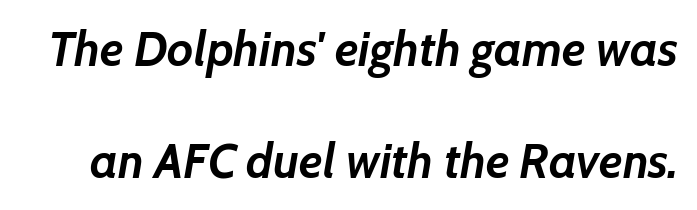
Rows of type keep a wide berth in the vertical direction. The passage shown is typed in a proportional face where columns would drift. Emphasis-style slanted type is in use. The words here are not underlined. How heavy is the stroke? Heavy — this is a bold.
